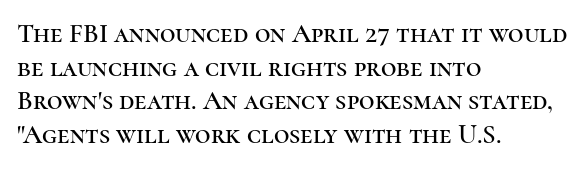
{"italic": "no", "underline": "no", "align": "left", "line_spacing": "normal", "line_spacing_ratio": 1.25, "letter_spacing": "normal", "letter_spacing_em": 0.0, "glyph_px": 27}
